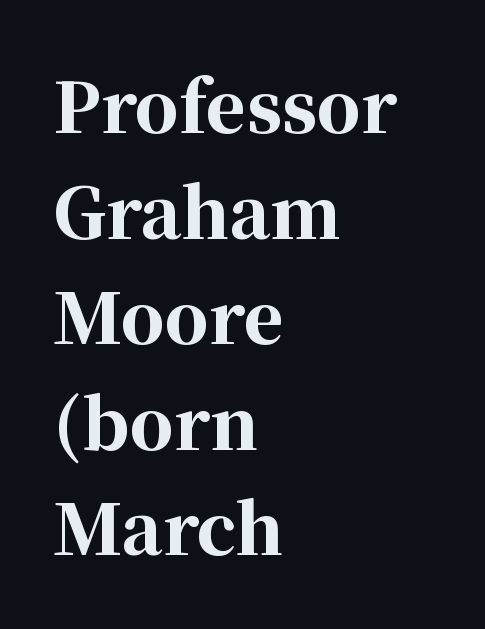
The image shows 69 px bold serif type, upright; set left-aligned, normal line spacing (1.53x), normal letter spacing, not underlined; high stroke contrast and a medium x-height.
